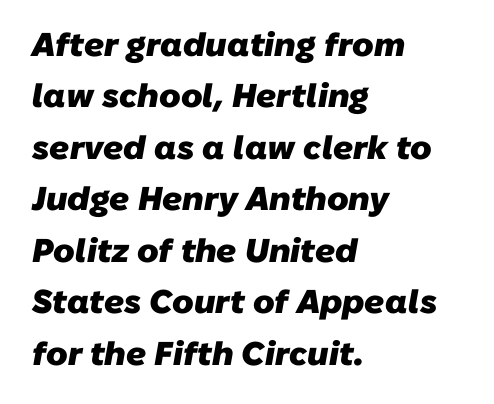
{"serif": "no", "bold": "yes", "weight": "heavy", "width": "normal", "stroke_contrast": "low", "x_height": "medium", "monospaced": "no", "underline": "no", "align": "left", "line_spacing": "normal", "line_spacing_ratio": 1.56, "letter_spacing": "normal", "letter_spacing_em": 0.0, "glyph_px": 33}
